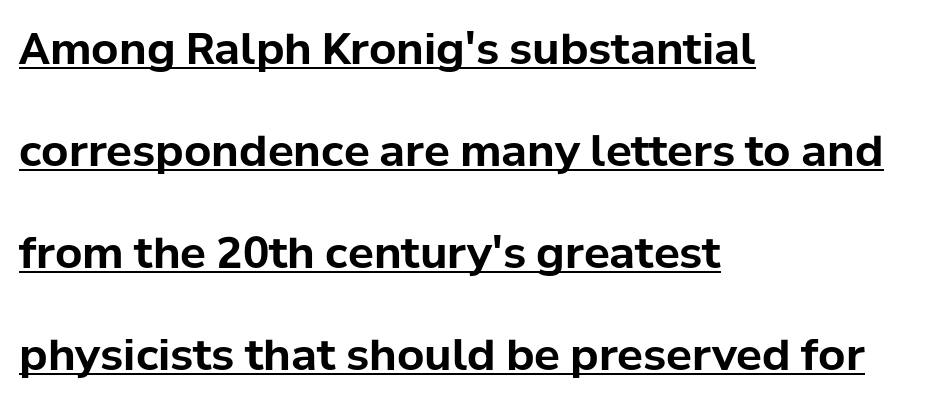
The image shows 43 px bold sans-serif type, upright; set left-aligned, loose line spacing (2.37x), normal letter spacing, underlined; low stroke contrast and a medium x-height.
